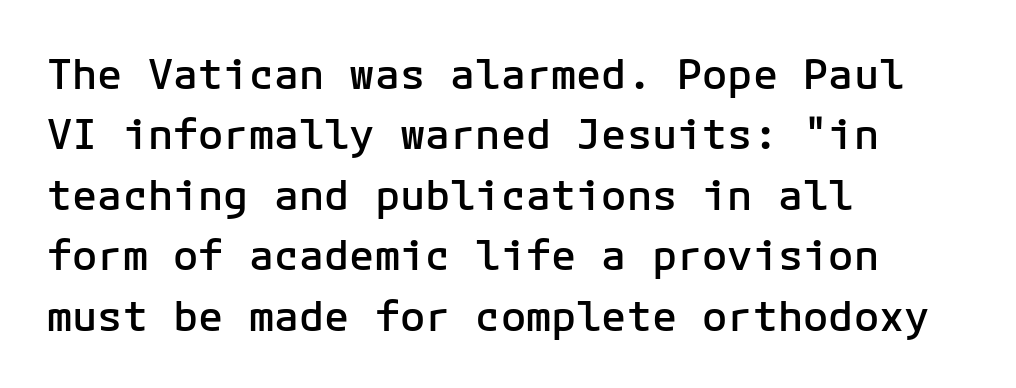
{"serif": "no", "italic": "no", "bold": "semi", "weight": "semibold", "width": "normal", "stroke_contrast": "low", "x_height": "medium", "underline": "no", "align": "left", "line_spacing": "normal", "line_spacing_ratio": 1.44, "letter_spacing": "normal", "letter_spacing_em": 0.0, "glyph_px": 42}
